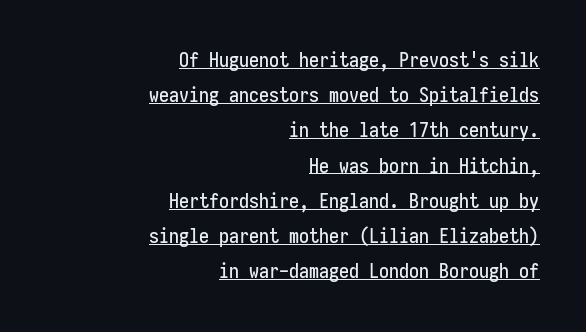
Notice how the passage keeps a crisp vertical edge on the right only. The typography opts for an upright posture over an oblique one. Underlining? Definitely there. Caption: standard tracking, unaltered.
